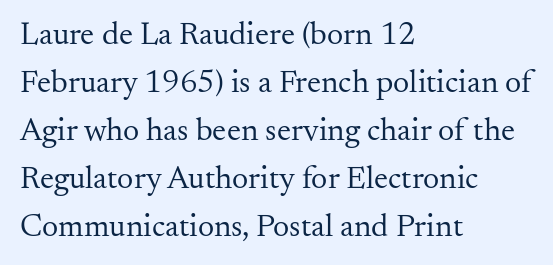
Q: Is the text bold? A: No.
Q: Is the text italic (slanted)? A: No, it is upright.
Q: Is the typeface a serif or a sans-serif typeface? A: Serif.
Q: Is the text underlined? A: No.
Q: How is the paragraph aligned? A: Left-aligned.
Q: Is the spacing between letters normal or unusually wide? A: Normal.
Q: Is the spacing between lines tight, normal or loose? A: Normal.
Q: Width (condensed, normal, or wide)? A: Normal.
Q: Stroke contrast? A: Medium.
Q: x-height? A: Small.
Q: Monospaced? A: No.
